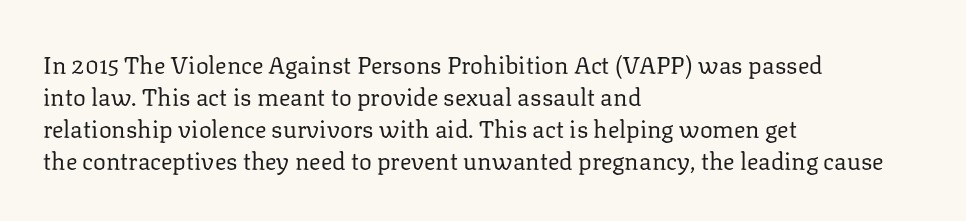
{"italic": "no", "bold": "no", "underline": "no", "align": "left", "line_spacing": "normal", "line_spacing_ratio": 1.33, "letter_spacing": "normal", "letter_spacing_em": 0.0, "glyph_px": 24}
